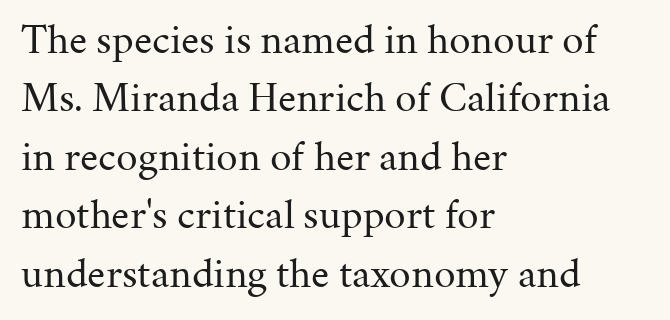
Here the glyphs are tracked normally, forming tight word shapes. All the whitespace from short lines collects on the right. Notice how descenders clear the ascenders below comfortably — that's standard leading. Words float on clear page, feet unadorned. No heavy texture on the line: the type isn't bold.
